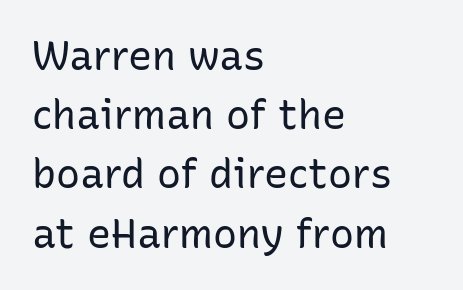
The image shows 40 px regular-weight sans-serif type, upright; set left-aligned, normal line spacing (1.48x), normal letter spacing, not underlined; low stroke contrast and a medium x-height.
